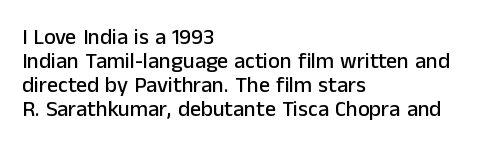
The image shows 22 px text type, upright; set left-aligned, tight line spacing (1.09x), normal letter spacing, not underlined.
